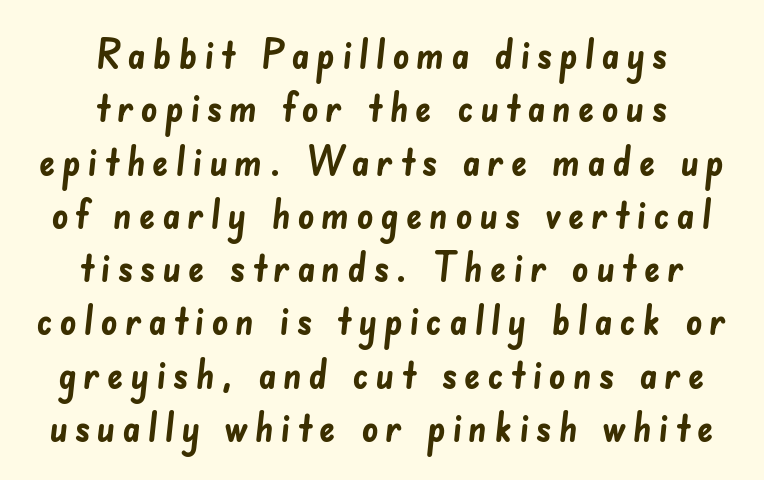
Both edges are ragged and mirror each other, which tells us the setting is centered. Character widths vary here, with narrow letters taking less room than wide ones. A bare baseline throughout the passage. These words are printed bold, with thick strokes throughout.
